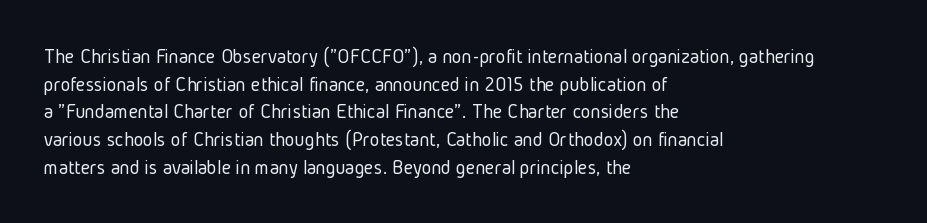
Every stem runs plumb, perpendicular to the baseline. Leftover space on each line is placed entirely after the last word. Check the space under the baseline: it is left empty. This reads as an unemphasized weight, regular at the heaviest. Caption: standard tracking, unaltered.
